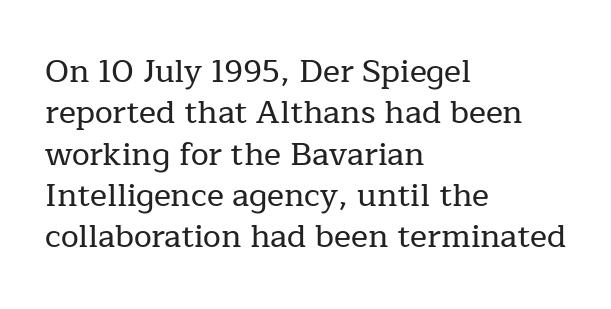
This sample uses plain, unmodified letter spacing. The face used here is proportionally spaced, like ordinary book or web type. Unlike a clean sans, this face finishes its strokes with serifs. Nope, not italic — everything's standing straight.
